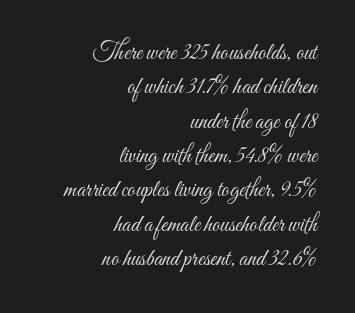
{"bold": "no", "underline": "no", "align": "right", "line_spacing": "normal", "line_spacing_ratio": 1.43, "letter_spacing": "normal", "letter_spacing_em": 0.0, "glyph_px": 24}
